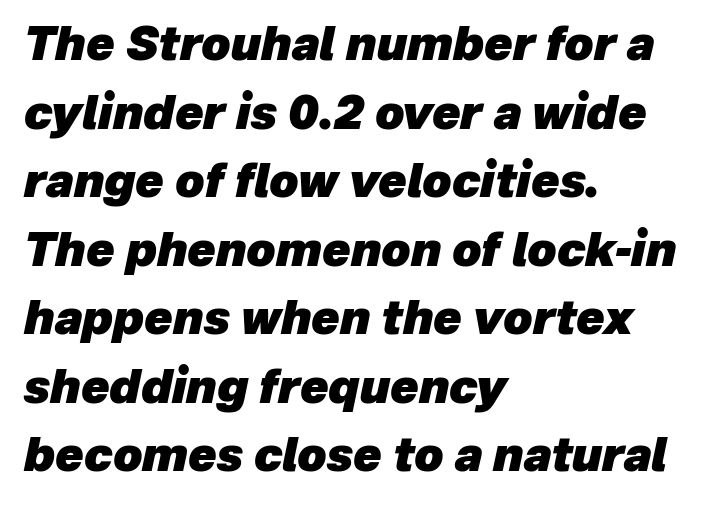
Yep, that's italic — everything's leaning. Reading down the column, the eye jumps a familiar distance to each next line. Where is the straight margin? On the left. The gap between lines stays unmarked. Inter-character spacing is left at the font's built-in metrics. Spacing verdict: proportional, widths tailored to each character.
